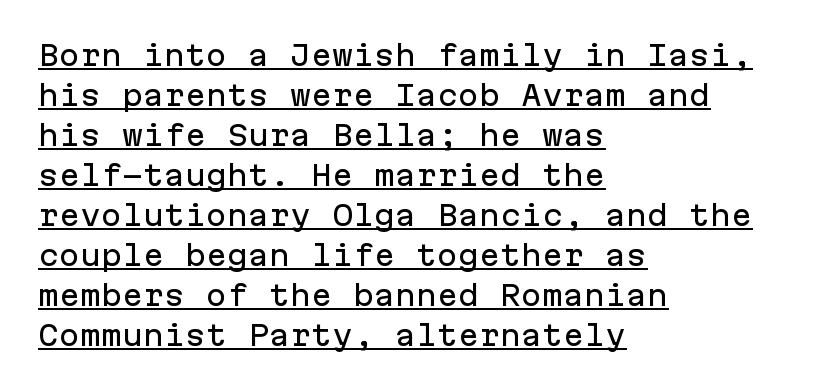
The image shows 28 px sans-serif type, upright, monospaced; set left-aligned, normal line spacing (1.43x), normal letter spacing, underlined; low stroke contrast and a medium x-height.
